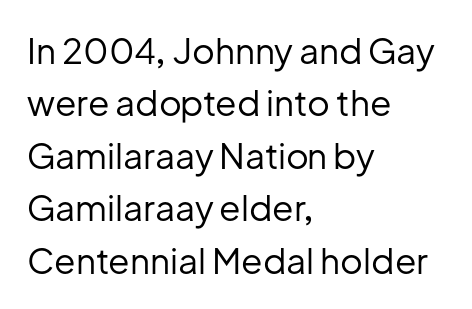
Q: Is the text bold? A: No.
Q: Is the text italic (slanted)? A: No, it is upright.
Q: Is the typeface a serif or a sans-serif typeface? A: Sans-serif.
Q: Is the text underlined? A: No.
Q: How is the paragraph aligned? A: Left-aligned.
Q: Is the spacing between letters normal or unusually wide? A: Normal.
Q: Is the spacing between lines tight, normal or loose? A: Normal.
Q: Width (condensed, normal, or wide)? A: Normal.
Q: Stroke contrast? A: Low.
Q: x-height? A: Medium.
Q: Monospaced? A: No.
